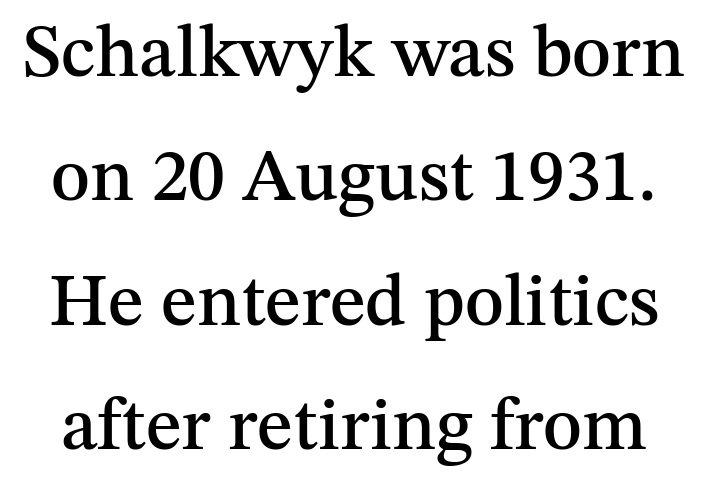
The image shows 74 px serif type, upright; set normal line spacing (1.68x), normal letter spacing, not underlined; medium stroke contrast and a medium x-height.
